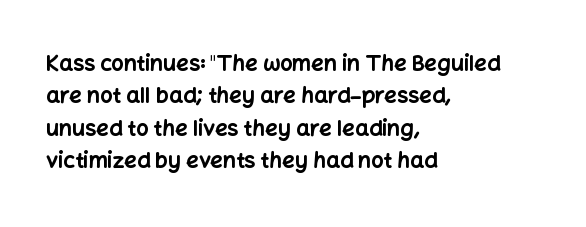
Q: Is the text bold? A: Yes.
Q: Is the text italic (slanted)? A: No, it is upright.
Q: Is the text underlined? A: No.
Q: How is the paragraph aligned? A: Left-aligned.
Q: Is the spacing between letters normal or unusually wide? A: Normal.
Q: Is the spacing between lines tight, normal or loose? A: Normal.
